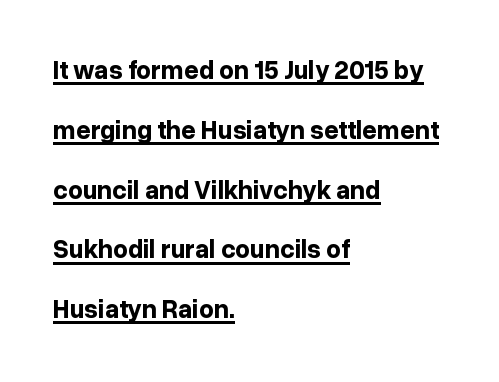
Whoever set this chose breathing room over compactness in the vertical rhythm. Every row of glyphs begins at an identical x-position on the left. The letters are bold, with thick, heavy strokes. A roman cut, with each character standing at attention. In designer terms, the underline attribute is active on this setting.
